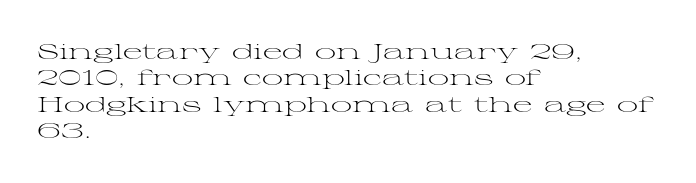
{"italic": "no", "bold": "no", "underline": "no", "align": "left", "line_spacing": "normal", "line_spacing_ratio": 1.26, "letter_spacing": "normal", "letter_spacing_em": 0.0, "glyph_px": 21}
